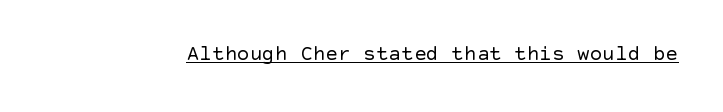
Italic: no, the glyphs are upright roman. You can see a thin bar hugging the bottom of the glyphs. Nothing heavy about these letters — not bold at all. Look at the tracking — it's just the regular setting, nothing added.
